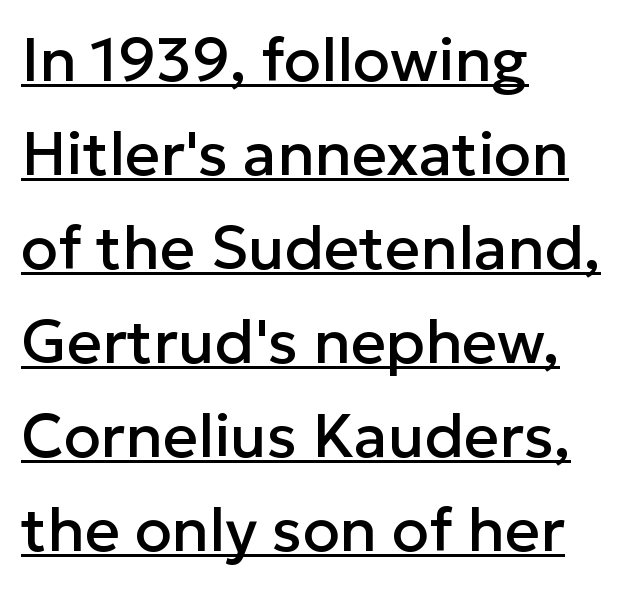
The image shows 61 px sans-serif type, upright; set left-aligned, normal line spacing (1.54x), normal letter spacing, underlined; low stroke contrast and a medium x-height.
